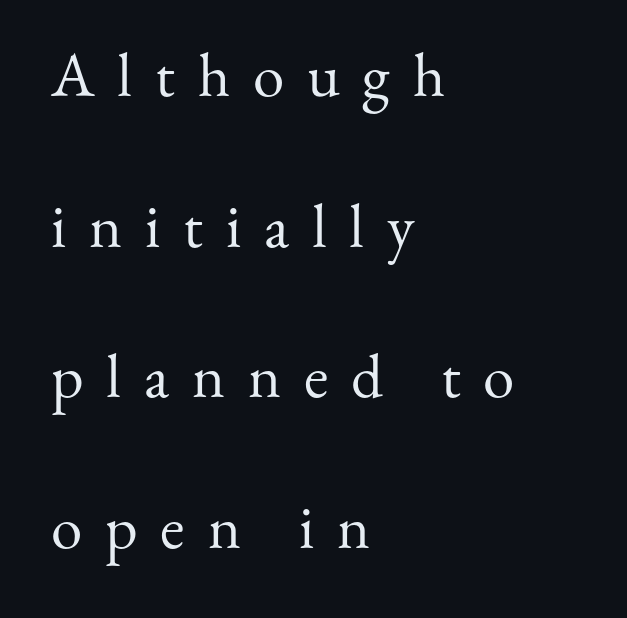
Q: Is the text bold? A: No.
Q: Is the text italic (slanted)? A: No, it is upright.
Q: Is the typeface a serif or a sans-serif typeface? A: Serif.
Q: Is the text underlined? A: No.
Q: How is the paragraph aligned? A: Left-aligned.
Q: Is the spacing between letters normal or unusually wide? A: Unusually wide.
Q: Is the spacing between lines tight, normal or loose? A: Loose.
Q: Width (condensed, normal, or wide)? A: Normal.
Q: Stroke contrast? A: Medium.
Q: x-height? A: Small.
Q: Monospaced? A: No.
